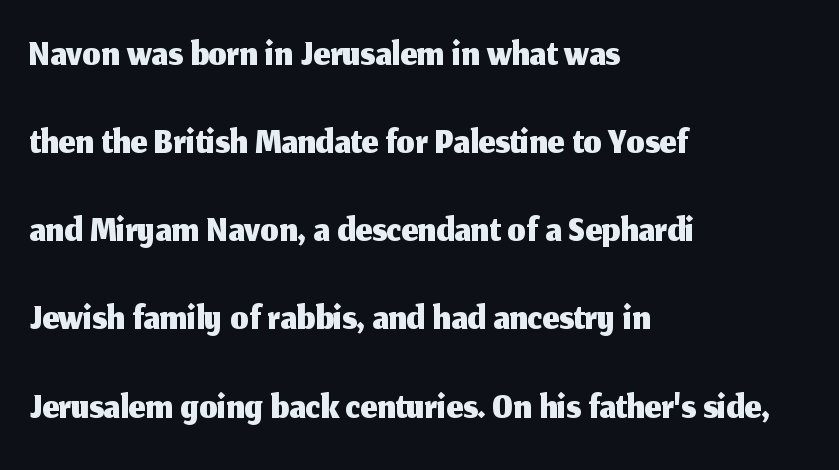
Q: Is the text italic (slanted)? A: No, it is upright.
Q: Is the typeface a serif or a sans-serif typeface? A: Sans-serif.
Q: Is the text underlined? A: No.
Q: How is the paragraph aligned? A: Left-aligned.
Q: Is the spacing between letters normal or unusually wide? A: Normal.
Q: Is the spacing between lines tight, normal or loose? A: Normal.
Q: Width (condensed, normal, or wide)? A: Normal.
Q: Stroke contrast? A: Medium.
Q: x-height? A: Medium.
Q: Monospaced? A: No.
